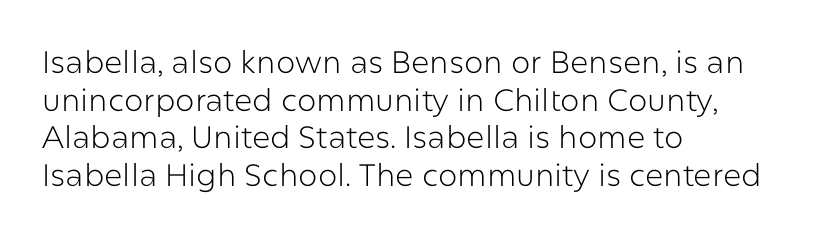
{"serif": "no", "italic": "no", "bold": "no", "weight": "light", "width": "normal", "stroke_contrast": "low", "x_height": "medium", "monospaced": "no", "underline": "no", "align": "left", "line_spacing_ratio": 1.21, "letter_spacing": "normal", "letter_spacing_em": 0.0, "glyph_px": 31}
